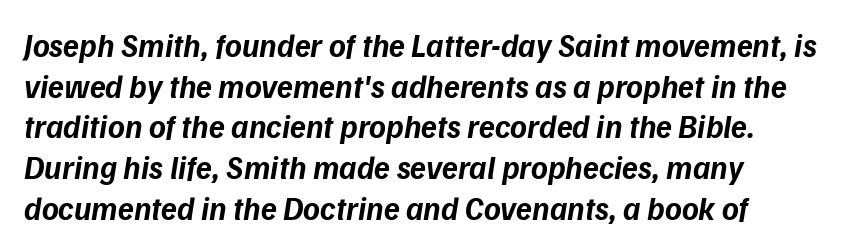
Q: Is the text bold? A: Yes.
Q: Is the typeface a serif or a sans-serif typeface? A: Sans-serif.
Q: Is the text underlined? A: No.
Q: How is the paragraph aligned? A: Left-aligned.
Q: Is the spacing between letters normal or unusually wide? A: Normal.
Q: Is the spacing between lines tight, normal or loose? A: Normal.
Q: Width (condensed, normal, or wide)? A: Normal.
Q: Stroke contrast? A: Low.
Q: x-height? A: Medium.
Q: Monospaced? A: No.
